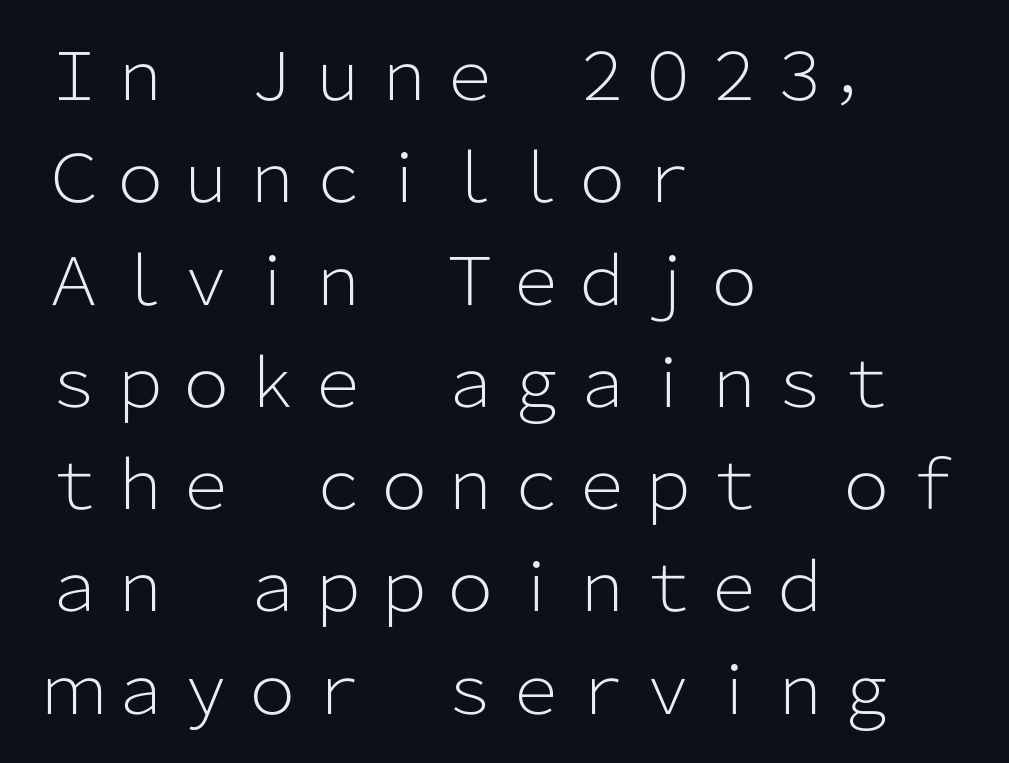
Just letters on the line, the space beneath them empty. A typesetter would call this zero additional tracking. Each line starts at the same left margin while the right side varies. The rendering shows plain stroke endings on the letterforms — a sans-serif design. No heavy texture on the line: the type isn't bold.
